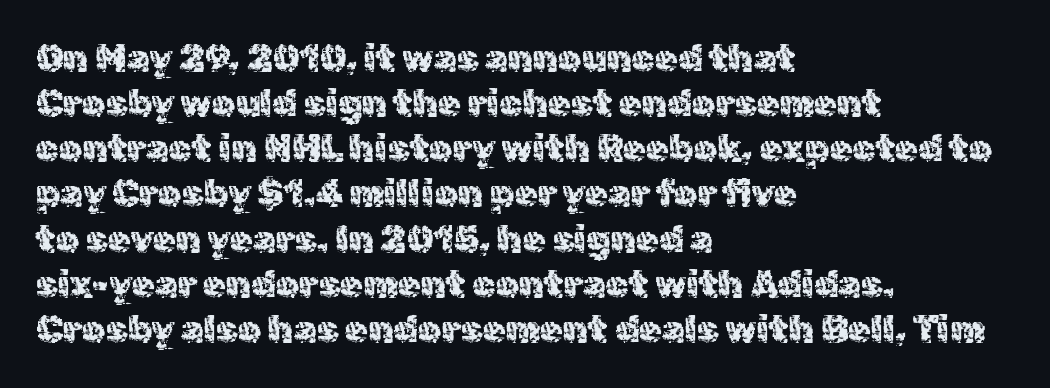
{"serif": "no", "italic": "no", "bold": "no", "weight": "regular", "width": "normal", "x_height": "medium", "monospaced": "no", "underline": "no", "align": "left", "line_spacing_ratio": 1.22, "letter_spacing": "normal", "letter_spacing_em": 0.0, "glyph_px": 37}
